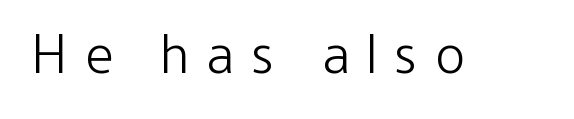
Q: Is the text bold? A: No.
Q: Is the text italic (slanted)? A: No, it is upright.
Q: Is the typeface a serif or a sans-serif typeface? A: Sans-serif.
Q: Is the text underlined? A: No.
Q: Is the spacing between letters normal or unusually wide? A: Unusually wide.
Q: Width (condensed, normal, or wide)? A: Condensed.
Q: Stroke contrast? A: Low.
Q: x-height? A: Medium.
Q: Monospaced? A: No.
